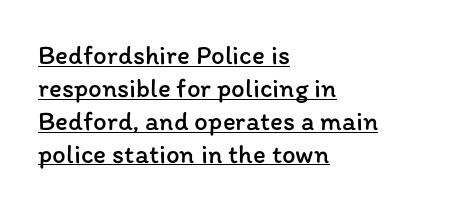
The image shows 27 px text type, upright; set left-aligned, line spacing 1.22x, normal letter spacing, underlined.
